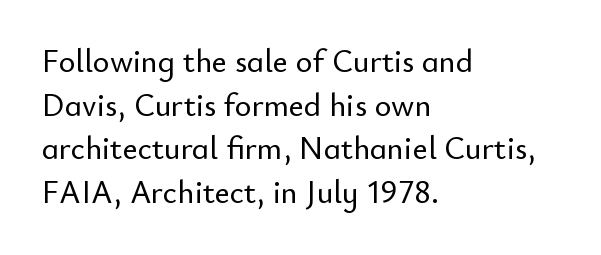
Q: Is the text italic (slanted)? A: No, it is upright.
Q: Is the typeface a serif or a sans-serif typeface? A: Sans-serif.
Q: Is the text underlined? A: No.
Q: How is the paragraph aligned? A: Left-aligned.
Q: Is the spacing between letters normal or unusually wide? A: Normal.
Q: Is the spacing between lines tight, normal or loose? A: Normal.
Q: Width (condensed, normal, or wide)? A: Normal.
Q: Stroke contrast? A: Low.
Q: x-height? A: Small.
Q: Monospaced? A: No.
